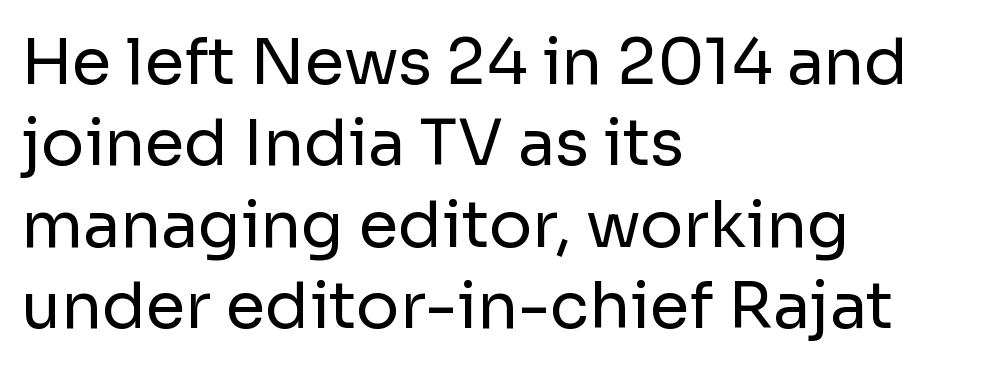
{"serif": "no", "italic": "no", "bold": "no", "weight": "regular", "width": "normal", "stroke_contrast": "low", "x_height": "medium", "monospaced": "no", "underline": "no", "align": "left", "line_spacing": "normal", "line_spacing_ratio": 1.27, "letter_spacing": "normal", "letter_spacing_em": 0.0, "glyph_px": 64}
